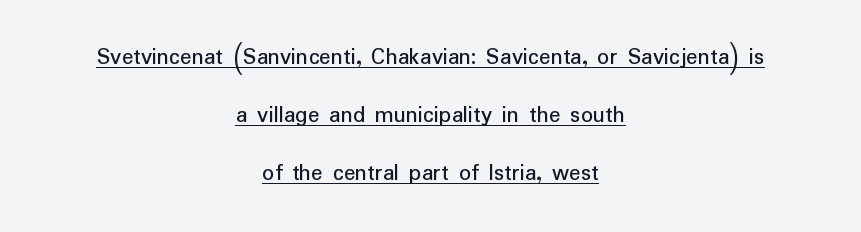
Glance below the letters and you will spot a drawn line. Honestly, the letter spacing is just normal — you wouldn't notice it. The passage is arranged like a title page — every line centered. The letters stand straight up with perfectly vertical stems. One glance says open: line gaps are wider than usual.
